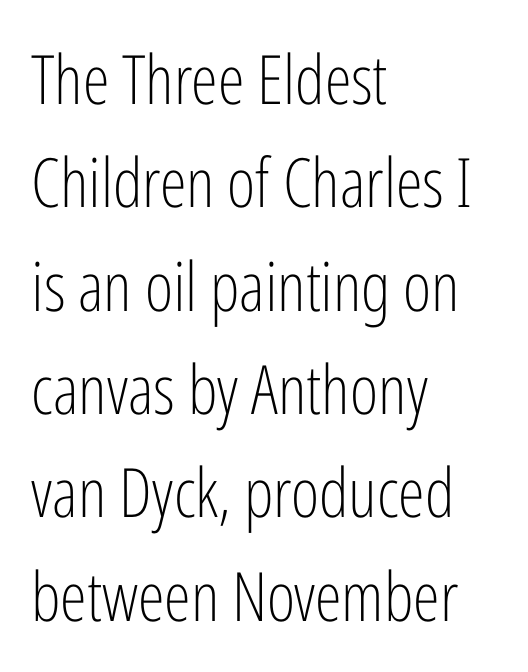
These lines are composed in type without serifs. Italic? Not at all — the glyphs are vertical. The vertical gap from one line to the next is medium. Is the type heavy? It reads as light-to-regular instead. A student would call this left alignment; a typographer would say flush left, rag right.
